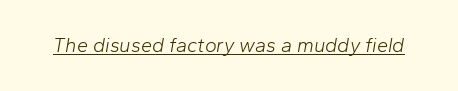
{"italic": "yes", "lean": "right", "slant_degrees": 10, "bold": "no", "underline": "yes", "letter_spacing": "normal", "letter_spacing_em": 0.0, "glyph_px": 20}
